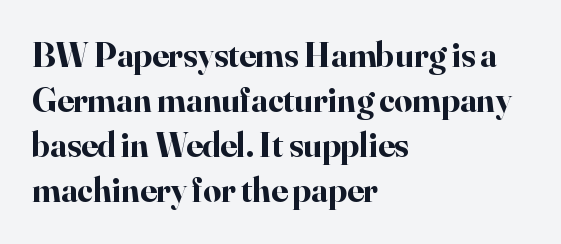
The image shows 35 px bold serif type, upright; set left-aligned, normal line spacing (1.29x), normal letter spacing, not underlined; high stroke contrast and a small x-height.
